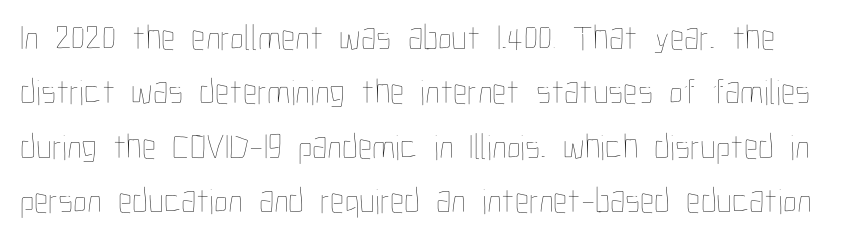
The letters look calm and open, with moderate or lighter stems. This sample has the flowing, uneven cadence of proportional lettering. The typography opts for an upright posture over an oblique one. Compared with typical paragraphs, the rows here are spaced about the same. Check under the words: just untouched page.
